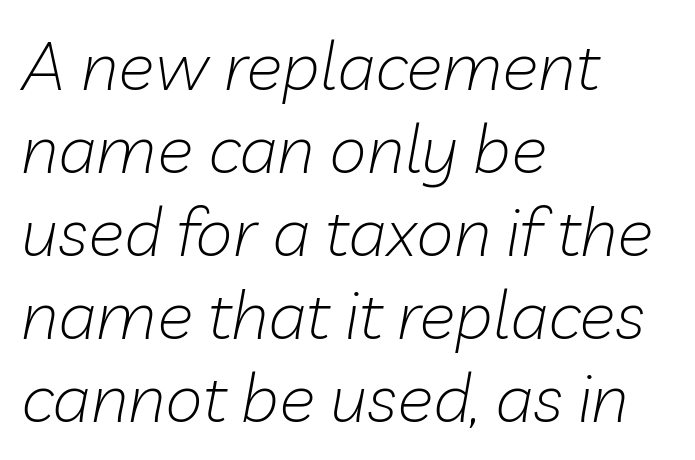
On a weight scale, this lands at 450 or below. Letter spacing: default. Is the block centered? No — it sits flush against the left margin. Descender tails drop into unmarked territory. Does the lettering tilt? It does — this is italic.
